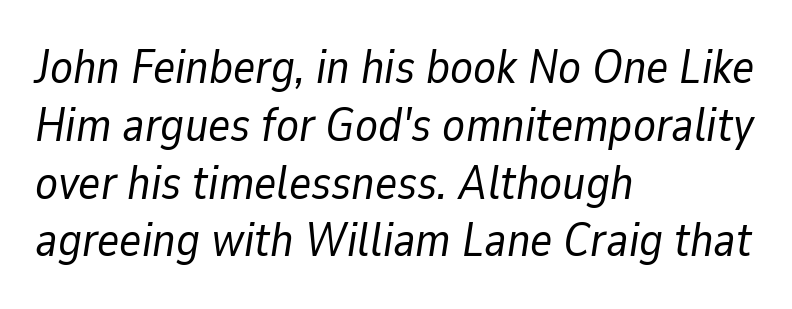
Each row of text sits above clean, open space. Where is the straight margin? On the left. Looking at the ascenders, they clearly lean. A typesetter would call this proportional, since set widths differ per character.
